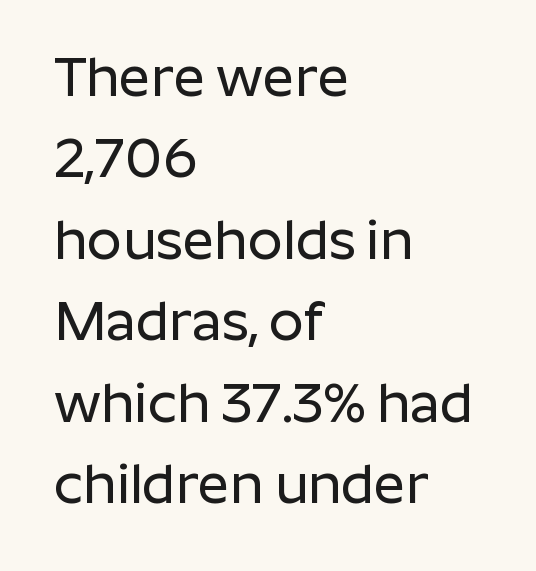
The image shows 55 px sans-serif type, upright; set left-aligned, normal line spacing (1.48x), normal letter spacing, not underlined; low stroke contrast and a medium x-height.
